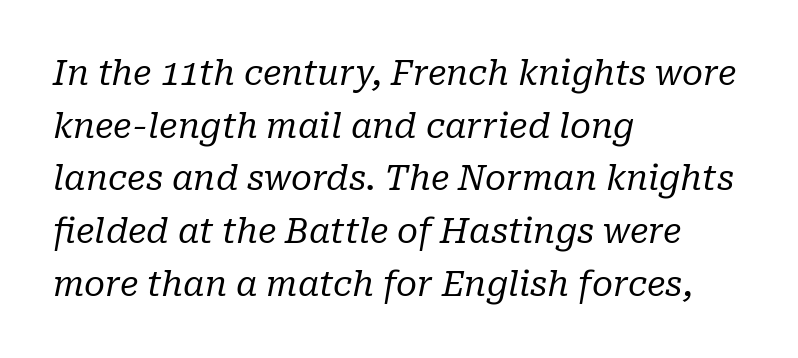
Q: Is the text bold? A: No.
Q: Is the text italic (slanted)? A: Yes, it leans right by about 10 degrees.
Q: Is the typeface a serif or a sans-serif typeface? A: Serif.
Q: Is the text underlined? A: No.
Q: How is the paragraph aligned? A: Left-aligned.
Q: Is the spacing between letters normal or unusually wide? A: Normal.
Q: Is the spacing between lines tight, normal or loose? A: Normal.
Q: Width (condensed, normal, or wide)? A: Normal.
Q: Stroke contrast? A: Low.
Q: x-height? A: Medium.
Q: Monospaced? A: No.
